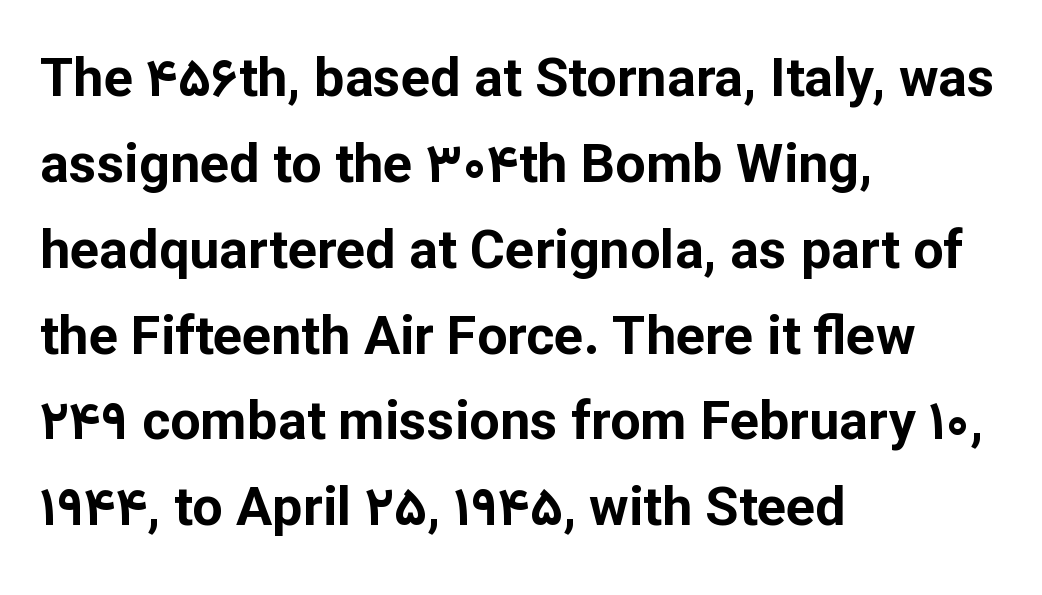
The image shows 54 px bold sans-serif type, upright; set left-aligned, normal line spacing (1.59x), normal letter spacing, not underlined; low stroke contrast and a medium x-height.
